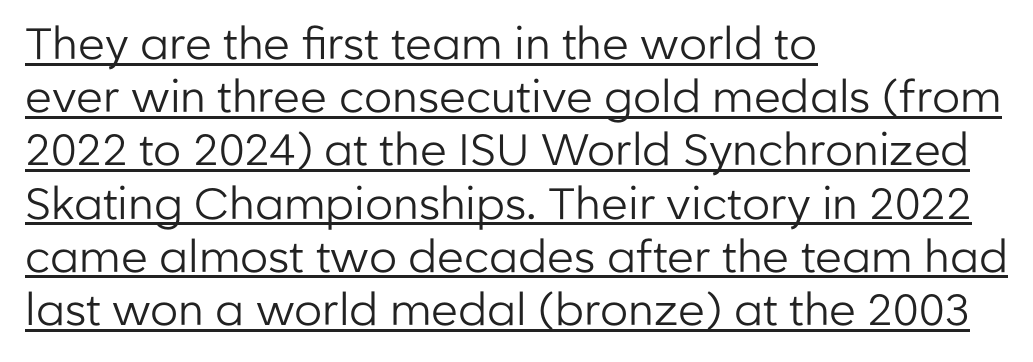
The image shows 44 px regular-weight sans-serif type, upright; set left-aligned, line spacing 1.21x, normal letter spacing, underlined; low stroke contrast and a medium x-height.
